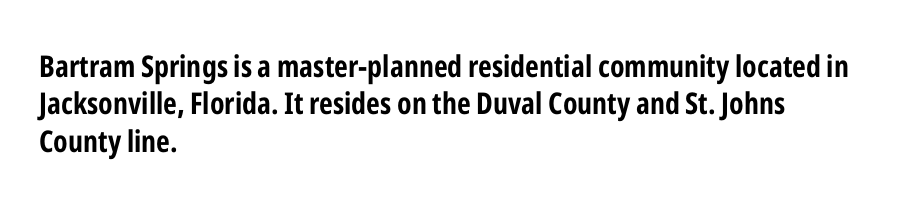
The horizontal fit of the characters is conventional and even. Note: no serifs on the glyphs. The axis of the letterforms is exactly vertical. Letters rest on an invisible, unmarked baseline. These lines are set flush left with a ragged right edge. A typesetter would call this proportional, since set widths differ per character.
